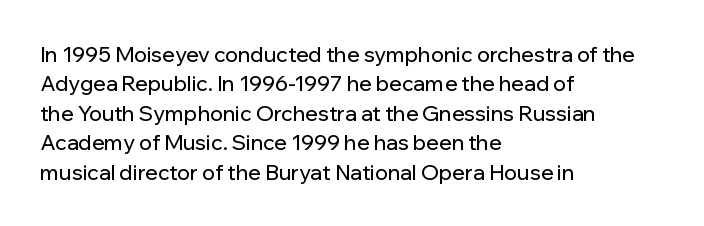
The image shows 21 px text type, upright; set left-aligned, normal line spacing (1.4x), normal letter spacing, not underlined.
